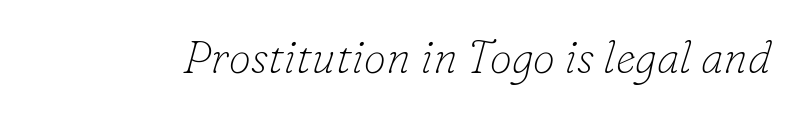
{"serif": "yes", "italic": "yes", "lean": "right", "slant_degrees": 16, "bold": "no", "weight": "thin", "width": "normal", "stroke_contrast": "low", "x_height": "small", "monospaced": "no", "underline": "no", "letter_spacing": "normal", "letter_spacing_em": 0.0, "glyph_px": 45}
